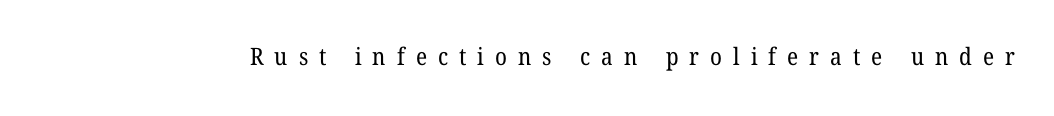
{"bold": "no", "underline": "no", "letter_spacing": "wide", "letter_spacing_em": 0.46, "glyph_px": 24}
